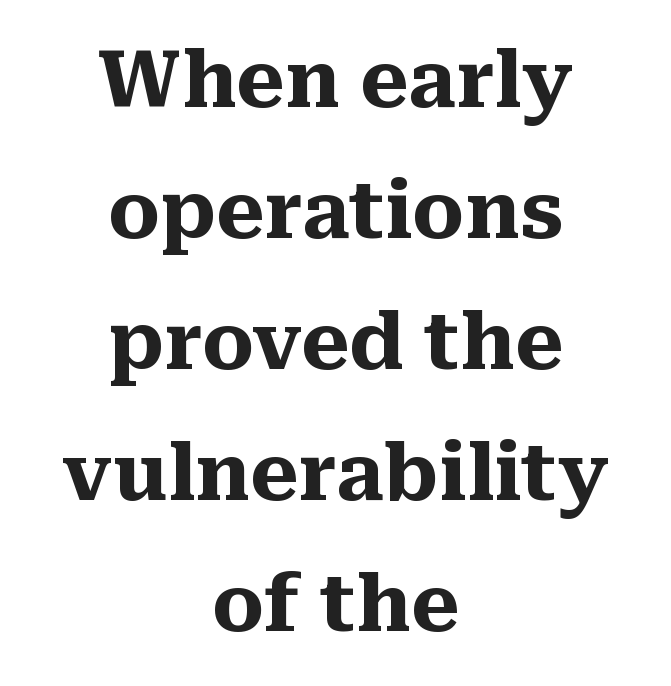
The image shows 78 px heavy serif type, upright; set centered, normal line spacing (1.68x), normal letter spacing, not underlined; medium stroke contrast and a medium x-height.
